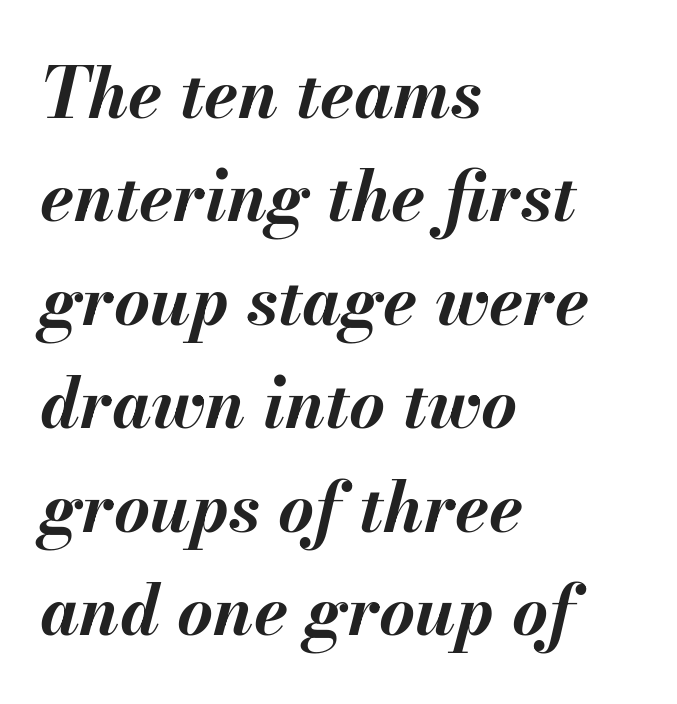
{"italic": "yes", "lean": "right", "slant_degrees": 13, "bold": "yes", "weight": "bold", "width": "normal", "stroke_contrast": "medium", "x_height": "small", "monospaced": "no", "underline": "no", "align": "left", "line_spacing": "normal", "line_spacing_ratio": 1.5, "letter_spacing": "normal", "letter_spacing_em": 0.0, "glyph_px": 69}
